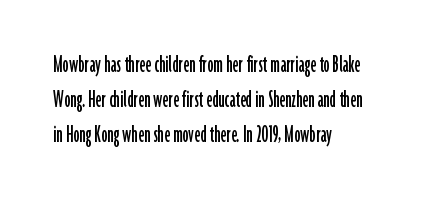
Q: Is the text italic (slanted)? A: No, it is upright.
Q: Is the text underlined? A: No.
Q: How is the paragraph aligned? A: Left-aligned.
Q: Is the spacing between letters normal or unusually wide? A: Normal.
Q: Is the spacing between lines tight, normal or loose? A: Normal.
